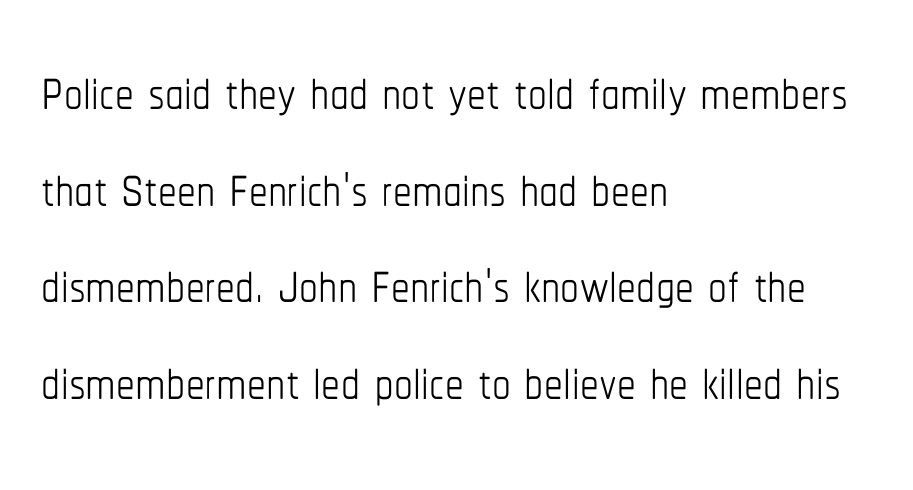
The image shows 75 px thin, condensed type, upright; set left-aligned, normal line spacing (1.29x), normal letter spacing, not underlined; low stroke contrast and a medium x-height.
